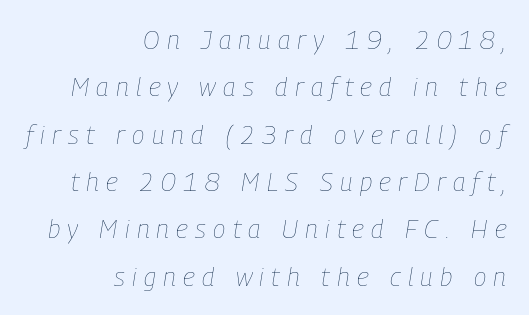
{"italic": "yes", "lean": "right", "slant_degrees": 9, "bold": "no", "underline": "no", "align": "right", "line_spacing_ratio": 1.82, "letter_spacing": "wide", "letter_spacing_em": 0.28, "glyph_px": 26}
